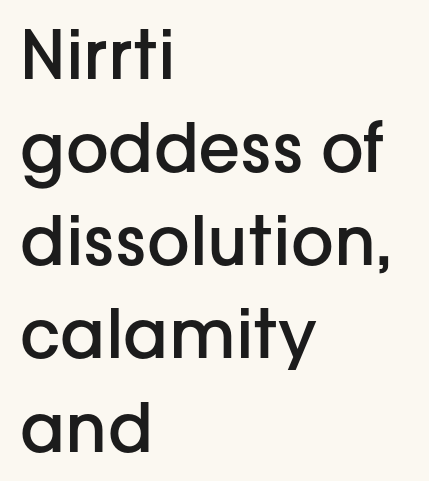
{"serif": "no", "italic": "no", "bold": "semi", "weight": "semibold", "width": "normal", "stroke_contrast": "low", "x_height": "medium", "monospaced": "no", "underline": "no", "align": "left", "line_spacing": "normal", "line_spacing_ratio": 1.39, "letter_spacing": "normal", "letter_spacing_em": 0.0, "glyph_px": 67}
